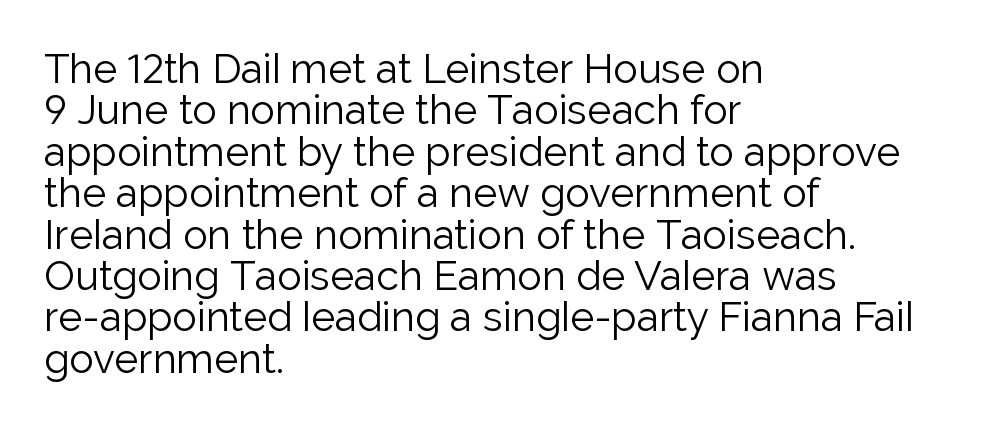
No extra tracking has been applied to these lines. The passage shown is not underscored anywhere. Note: no serifs on the glyphs. Each letter keeps its own natural width here, so spacing adapts to shape. Stems here are at most as thick as an everyday book face.
